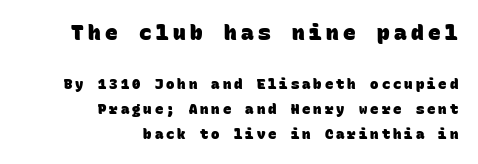
Q: Is the text bold? A: Yes.
Q: Is the text underlined? A: No.
Q: How is the paragraph aligned? A: Right-aligned.
Q: Is the spacing between letters normal or unusually wide? A: Unusually wide.
Q: Which block of text is set in a larger size, the first (top) or the second (bottom)? A: The first (top) one.
